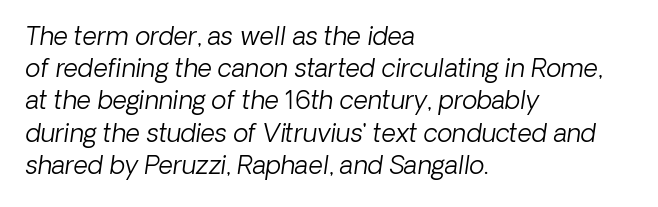
The image shows 25 px text type; set left-aligned, normal line spacing (1.29x), normal letter spacing, not underlined.
